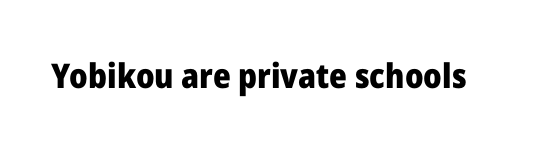
{"serif": "no", "italic": "no", "bold": "yes", "weight": "heavy", "width": "normal", "stroke_contrast": "low", "x_height": "medium", "monospaced": "no", "underline": "no", "letter_spacing": "normal", "letter_spacing_em": 0.0, "glyph_px": 34}
